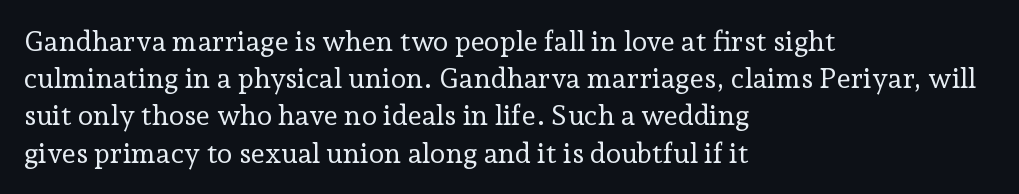
Q: Is the text bold? A: No.
Q: Is the text italic (slanted)? A: No, it is upright.
Q: Is the typeface a serif or a sans-serif typeface? A: Serif.
Q: Is the text underlined? A: No.
Q: How is the paragraph aligned? A: Left-aligned.
Q: Is the spacing between letters normal or unusually wide? A: Normal.
Q: Is the spacing between lines tight, normal or loose? A: Normal.
Q: Width (condensed, normal, or wide)? A: Normal.
Q: Stroke contrast? A: Low.
Q: x-height? A: Medium.
Q: Monospaced? A: No.
